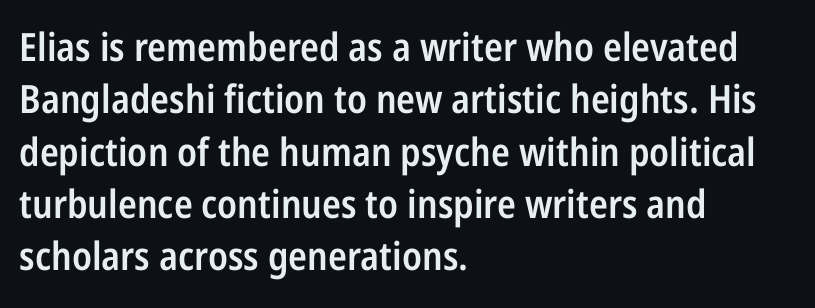
{"serif": "no", "italic": "no", "bold": "semi", "weight": "semibold", "width": "condensed", "stroke_contrast": "low", "x_height": "medium", "monospaced": "no", "underline": "no", "align": "left", "line_spacing": "normal", "line_spacing_ratio": 1.34, "letter_spacing": "normal", "letter_spacing_em": 0.0, "glyph_px": 39}
